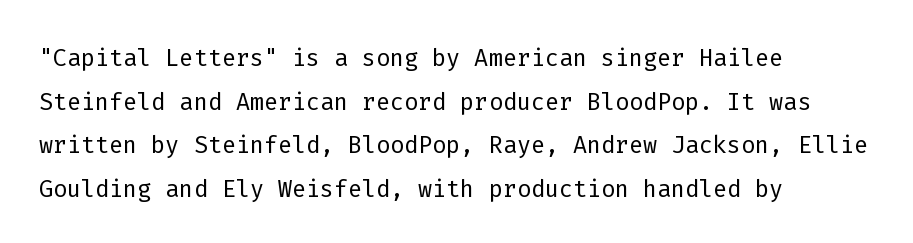
{"serif": "no", "italic": "no", "bold": "no", "weight": "light", "width": "normal", "stroke_contrast": "low", "x_height": "medium", "monospaced": "yes", "underline": "no", "align": "left", "line_spacing": "normal", "line_spacing_ratio": 1.32, "letter_spacing": "normal", "letter_spacing_em": 0.0, "glyph_px": 33}
